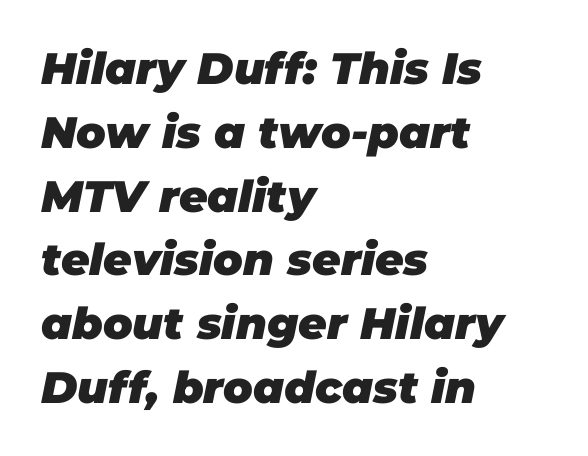
This sample uses plain, unmodified letter spacing. Proportional: the letters do not fall into vertical columns. Quick note: underline off. Students, this is bold: see how much ink each stroke carries.
